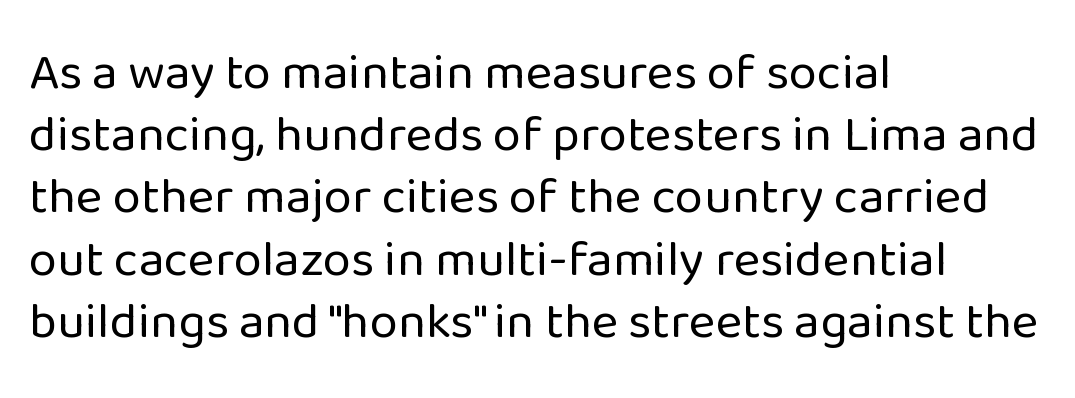
Q: Is the text bold? A: No.
Q: Is the text italic (slanted)? A: No, it is upright.
Q: Is the typeface a serif or a sans-serif typeface? A: Sans-serif.
Q: Is the text underlined? A: No.
Q: How is the paragraph aligned? A: Left-aligned.
Q: Is the spacing between letters normal or unusually wide? A: Normal.
Q: Width (condensed, normal, or wide)? A: Normal.
Q: Stroke contrast? A: Low.
Q: x-height? A: Medium.
Q: Monospaced? A: No.
